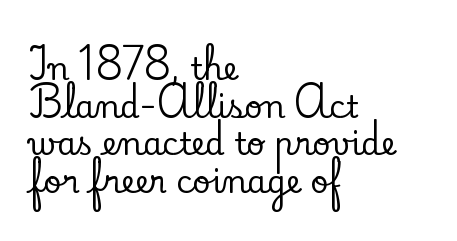
Q: Is the text italic (slanted)? A: No, it is upright.
Q: Is the typeface a serif or a sans-serif typeface? A: Serif.
Q: Is the text underlined? A: No.
Q: How is the paragraph aligned? A: Left-aligned.
Q: Is the spacing between letters normal or unusually wide? A: Normal.
Q: Width (condensed, normal, or wide)? A: Normal.
Q: Stroke contrast? A: Low.
Q: x-height? A: Small.
Q: Monospaced? A: No.
